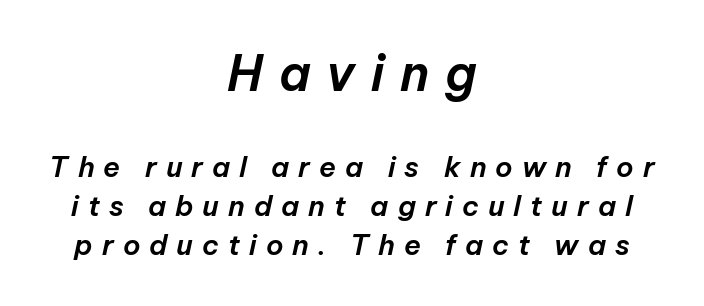
{"italic": "yes", "lean": "right", "slant_degrees": 12, "width": "normal", "stroke_contrast": "low", "x_height": "medium", "monospaced": "no", "underline": "no", "align": "center", "line_spacing": "normal", "line_spacing_ratio": 1.39, "letter_spacing": "wide", "letter_spacing_em": 0.32, "larger_block": "first", "size_ratio": 1.75, "glyph_px": 49}
